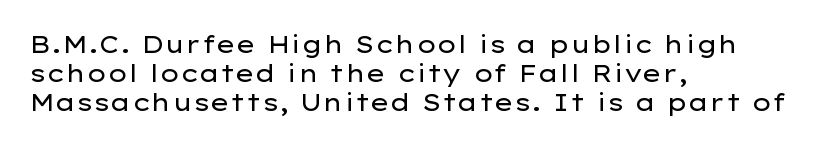
Q: Is the text bold? A: No.
Q: Is the text italic (slanted)? A: No, it is upright.
Q: Is the text underlined? A: No.
Q: How is the paragraph aligned? A: Left-aligned.
Q: Is the spacing between letters normal or unusually wide? A: Normal.
